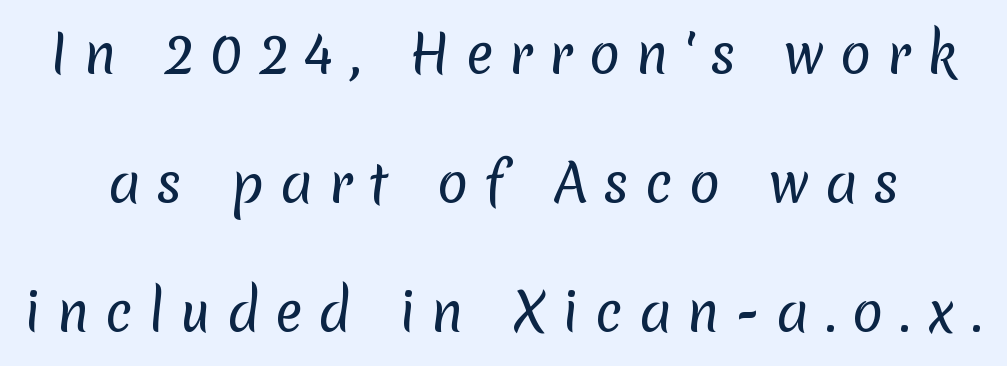
{"serif": "no", "bold": "no", "weight": "regular", "width": "normal", "stroke_contrast": "low", "x_height": "medium", "monospaced": "no", "underline": "no", "line_spacing": "loose", "line_spacing_ratio": 2.48, "letter_spacing": "wide", "letter_spacing_em": 0.3, "glyph_px": 52}
